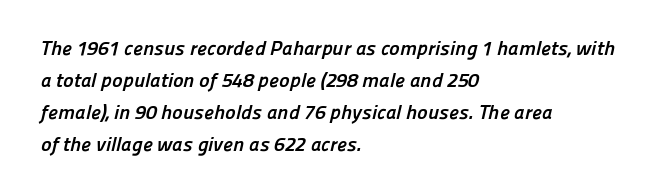
Observe the ordinary spacing: letters are neighbours, not strangers. Weight: bold. The text block is weighted toward the left margin, trailing off unevenly rightward. Quick note: interline space is typical. The space beneath each line is pristine and unruled.
